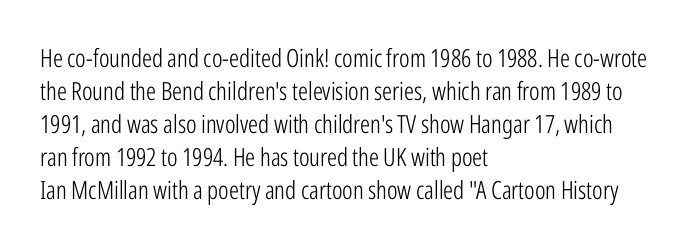
{"italic": "no", "bold": "no", "underline": "no", "align": "left", "line_spacing": "normal", "line_spacing_ratio": 1.32, "letter_spacing": "normal", "letter_spacing_em": 0.0, "glyph_px": 25}
